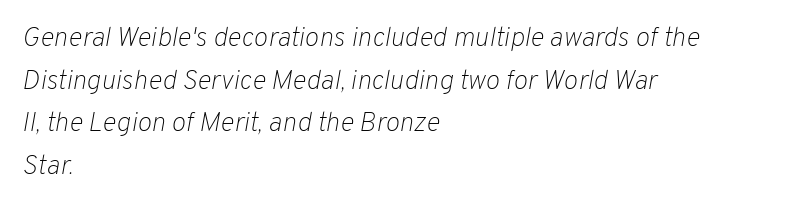
The image shows 27 px text type, italic (leaning right); set left-aligned, normal line spacing (1.58x), normal letter spacing, not underlined.
